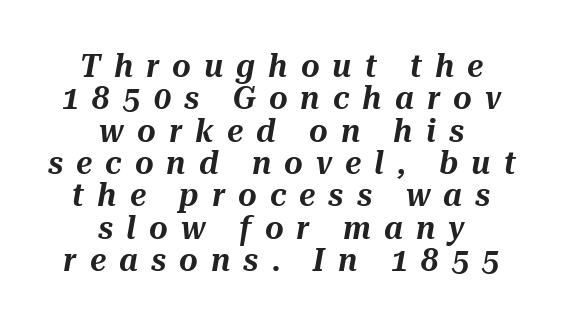
The typography opts for an oblique posture over an upright one. Do the characters align in a grid? No, the font is proportional. The words here are not underlined. The line-height multiplier appears low, near solid setting. The paragraph has two soft edges and a firm central axis.
